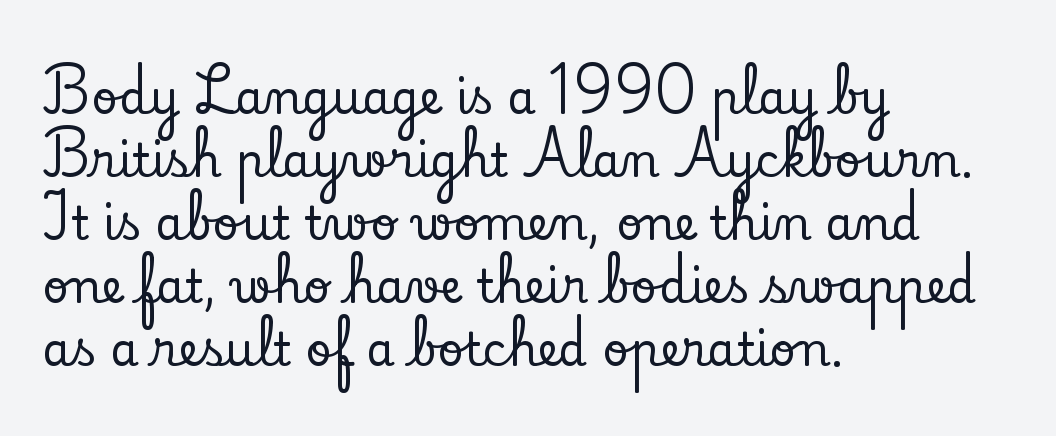
Nope, not italic — everything's standing straight. Note the varied advance widths — an 'i' is clearly narrower than an 'm'. Teacher's note: observe the even left margin — that is flush-left alignment. The rendering uses a moderate line-height, typical for paragraphs. The passage shown is not underscored anywhere. The horizontal fit of the characters is conventional and even.
